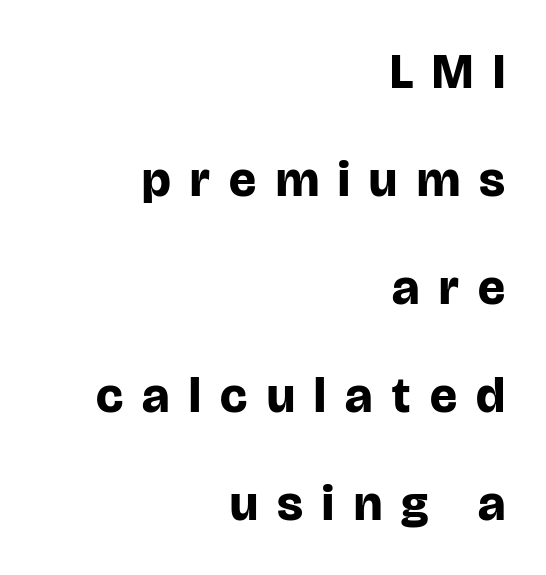
Compared with typical paragraphs, the rows here are farther apart. A student would call this right alignment; a typographer would say flush right, rag left. Here the glyphs are tracked loosely, breaking word shapes into spaced letters. Has an underline been added? It has not. These lines are composed in type without serifs. Emphasis by weight is at full strength: bold.
